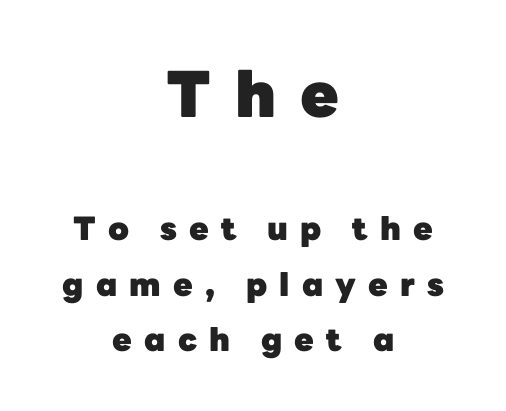
The image shows 63 px heavy sans-serif type, upright; set centered, line spacing 1.73x, unusually wide letter spacing (+0.38 em), not underlined; the first (top) block is 1.97x larger; low stroke contrast and a medium x-height.
